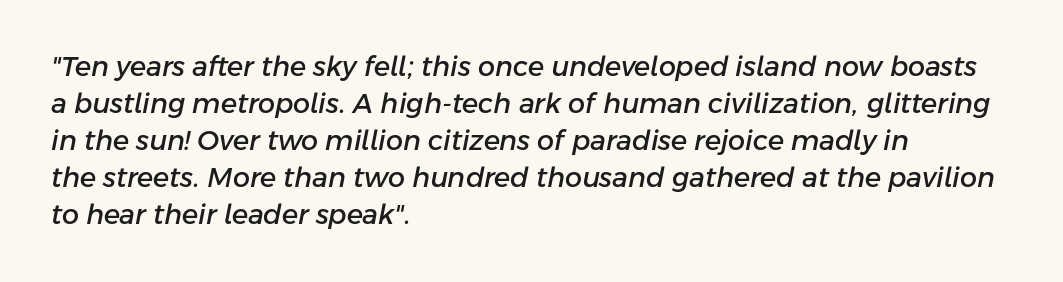
The image shows 27 px text type, italic (leaning right); set left-aligned, normal line spacing (1.37x), normal letter spacing, not underlined.
